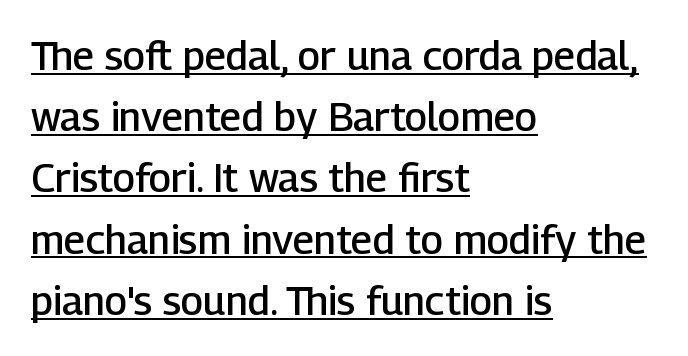
The image shows 40 px semibold sans-serif type, upright; set left-aligned, normal line spacing (1.53x), normal letter spacing, underlined; low stroke contrast and a medium x-height.
